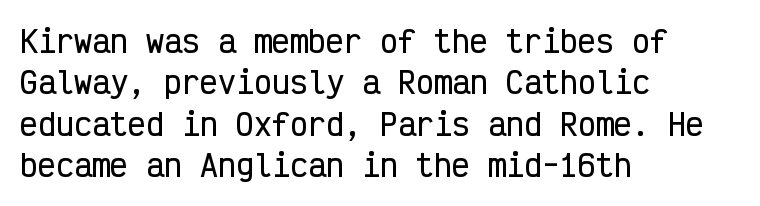
A bare baseline throughout the passage. The horizontal fit of the characters is conventional and even. The lettering stays uniformly vertical, giving the passage a roman look. This block has exactly the height ordinary leading produces.
